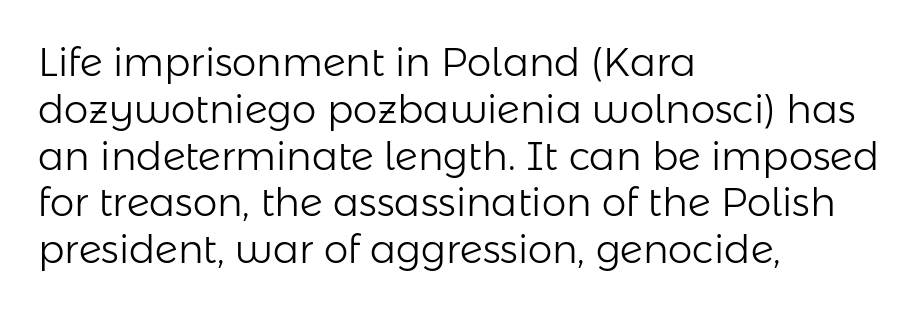
Q: Is the text bold? A: No.
Q: Is the text italic (slanted)? A: No, it is upright.
Q: Is the typeface a serif or a sans-serif typeface? A: Sans-serif.
Q: Is the text underlined? A: No.
Q: How is the paragraph aligned? A: Left-aligned.
Q: Is the spacing between letters normal or unusually wide? A: Normal.
Q: Width (condensed, normal, or wide)? A: Normal.
Q: Stroke contrast? A: Low.
Q: x-height? A: Medium.
Q: Monospaced? A: No.
